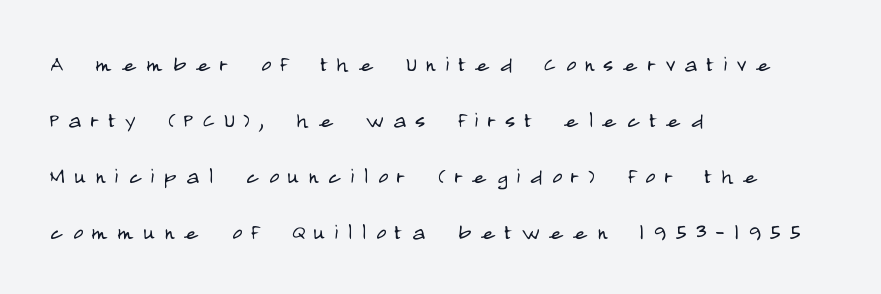
{"italic": "no", "bold": "no", "underline": "no", "align": "left", "line_spacing": "loose", "line_spacing_ratio": 2.07, "letter_spacing": "wide", "letter_spacing_em": 0.35, "glyph_px": 27}
